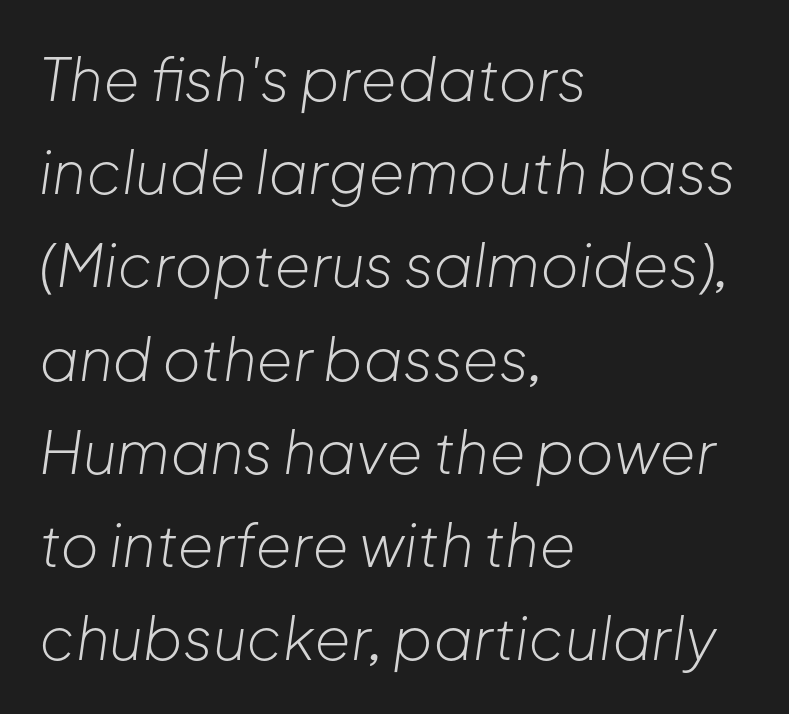
Q: Is the text bold? A: No.
Q: Is the text italic (slanted)? A: Yes, it leans right by about 8 degrees.
Q: Is the text underlined? A: No.
Q: How is the paragraph aligned? A: Left-aligned.
Q: Is the spacing between letters normal or unusually wide? A: Normal.
Q: Is the spacing between lines tight, normal or loose? A: Normal.
Q: Width (condensed, normal, or wide)? A: Normal.
Q: Stroke contrast? A: Low.
Q: x-height? A: Medium.
Q: Monospaced? A: No.
